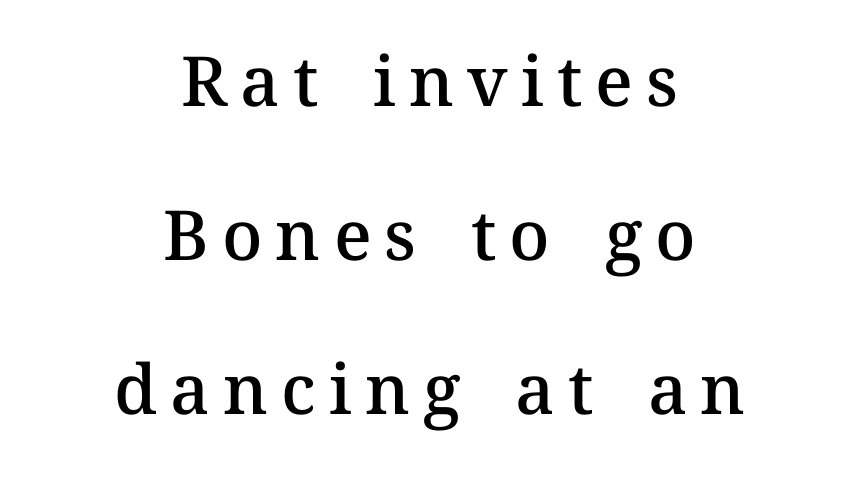
{"italic": "no", "bold": "semi", "weight": "semibold", "width": "normal", "stroke_contrast": "medium", "x_height": "medium", "monospaced": "no", "underline": "no", "align": "center", "line_spacing": "loose", "line_spacing_ratio": 2.23, "glyph_px": 69}
